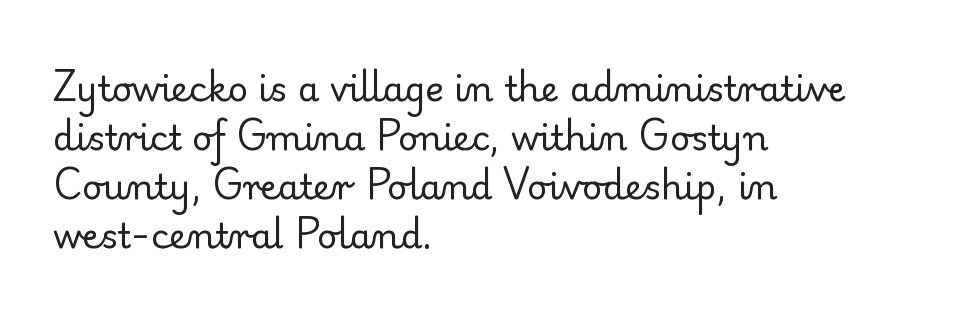
Q: Is the text bold? A: No.
Q: Is the text italic (slanted)? A: No, it is upright.
Q: Is the typeface a serif or a sans-serif typeface? A: Serif.
Q: Is the text underlined? A: No.
Q: How is the paragraph aligned? A: Left-aligned.
Q: Is the spacing between letters normal or unusually wide? A: Normal.
Q: Is the spacing between lines tight, normal or loose? A: Normal.
Q: Width (condensed, normal, or wide)? A: Normal.
Q: Stroke contrast? A: Low.
Q: x-height? A: Small.
Q: Monospaced? A: No.
